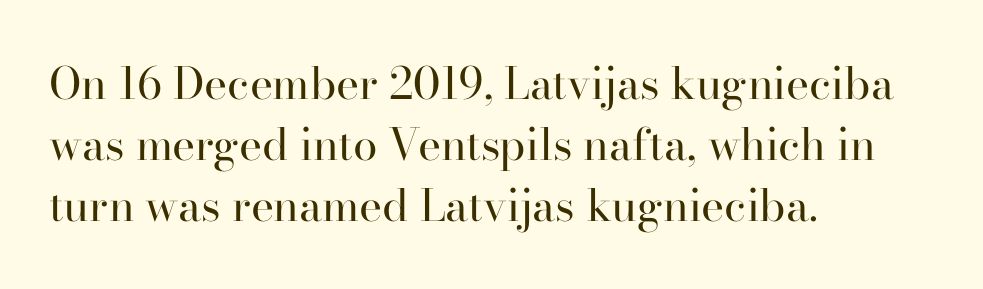
How would I describe the line gaps? Plain and ordinary. Summary of weight: not heavy and not bold. Do the characters align in a grid? No, the font is proportional. Ordinary non-slanted type is in use. One-word summary of the alignment: left.
